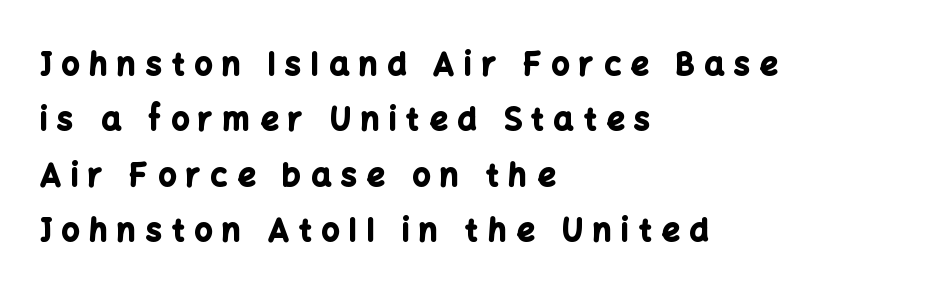
{"serif": "no", "italic": "no", "bold": "yes", "weight": "bold", "width": "normal", "stroke_contrast": "low", "x_height": "medium", "monospaced": "no", "underline": "no", "align": "left", "line_spacing_ratio": 1.79, "letter_spacing": "wide", "letter_spacing_em": 0.33, "glyph_px": 31}
